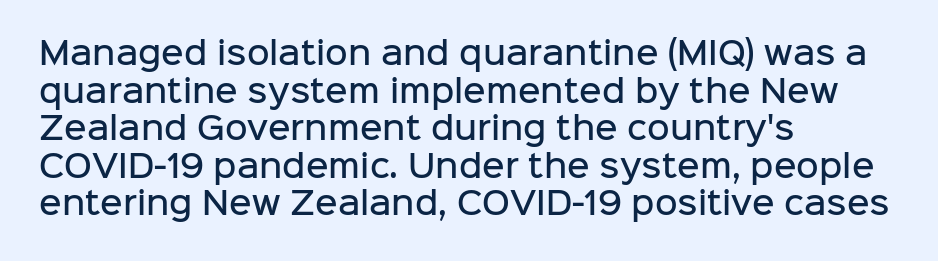
Compared with typical body copy, the letter spacing here is the same. The letters advance in unequal steps, a hallmark of proportional type. The typography opts for an upright posture over an oblique one. A clean baseline with only descenders dipping below it. A bit beefed up — I'd call it semibold rather than bold. Does the type have serifs? No, each stem ends abruptly.
